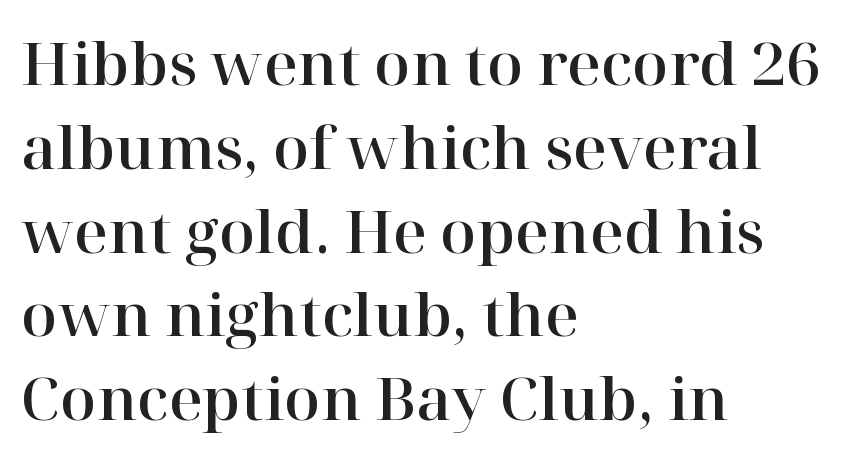
Each letter keeps its own natural width here, so spacing adapts to shape. You can tell it's not italic because the verticals are truly vertical. Look at the bottom of the vertical strokes: they flare into serifs here. Each line starts at the same left margin while the right side varies. The letterforms sit shoulder to shoulder at normal distance.
